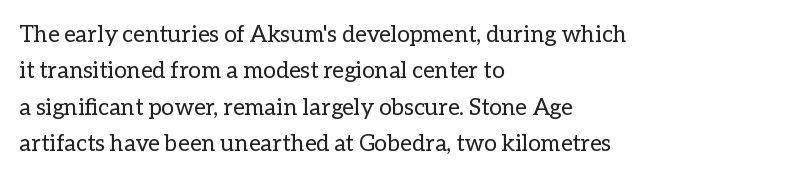
Q: Is the text bold? A: No.
Q: Is the text italic (slanted)? A: No, it is upright.
Q: Is the text underlined? A: No.
Q: How is the paragraph aligned? A: Left-aligned.
Q: Is the spacing between letters normal or unusually wide? A: Normal.
Q: Is the spacing between lines tight, normal or loose? A: Normal.
